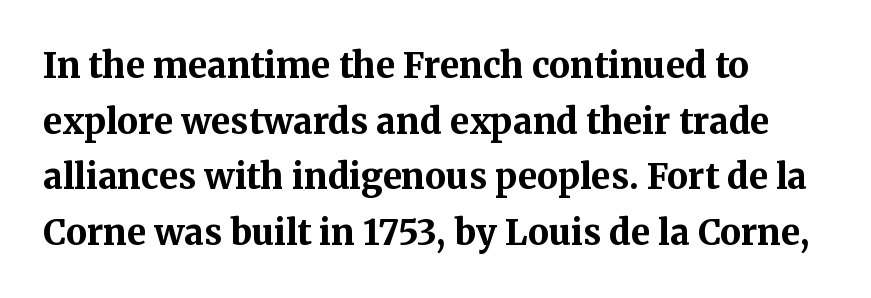
The image shows 35 px bold serif type, upright; set left-aligned, normal line spacing (1.59x), normal letter spacing, not underlined; medium stroke contrast and a medium x-height.
